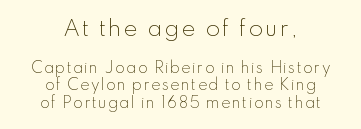
Q: Is the text bold? A: No.
Q: Is the text italic (slanted)? A: No, it is upright.
Q: Is the text underlined? A: No.
Q: How is the paragraph aligned? A: Centered.
Q: Which block of text is set in a larger size, the first (top) or the second (bottom)? A: The first (top) one.
